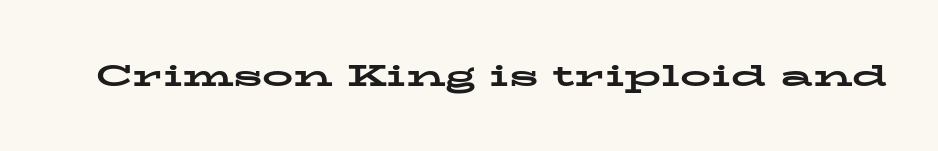
Q: Is the text bold? A: Yes.
Q: Is the text italic (slanted)? A: No, it is upright.
Q: Is the typeface a serif or a sans-serif typeface? A: Serif.
Q: Is the text underlined? A: No.
Q: Is the spacing between letters normal or unusually wide? A: Normal.
Q: Width (condensed, normal, or wide)? A: Wide.
Q: Stroke contrast? A: Low.
Q: x-height? A: Medium.
Q: Monospaced? A: No.
